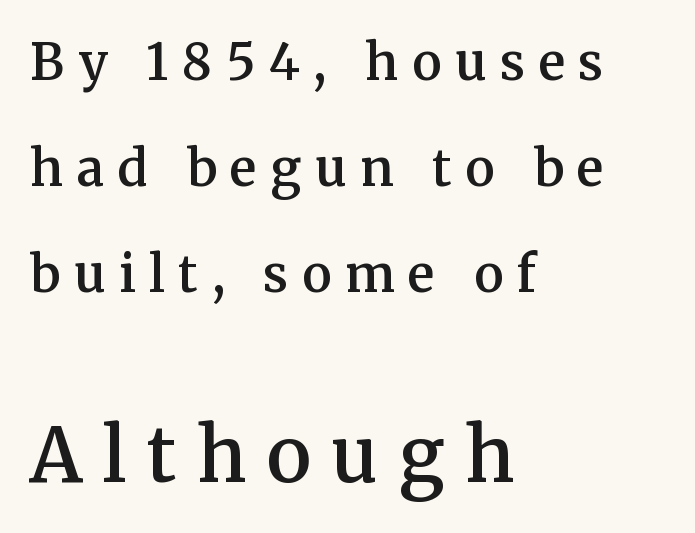
Any mark beneath the type? The region is blank. The typeface chosen for these lines features serifs. Italic: no, the glyphs are upright roman. Characters follow at a spacing far wider than the type designer built in. Note the varied advance widths — an 'i' is clearly narrower than an 'm'. Students, this is semibold: more ink than regular, less than bold.
